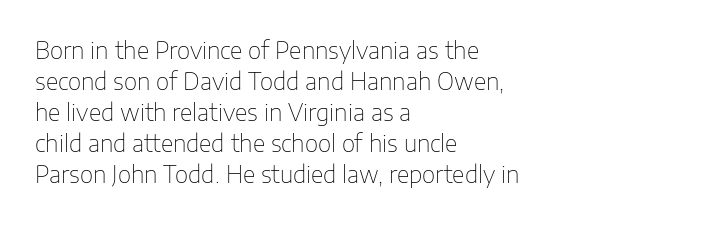
Posture: upright roman. The ragged edge is on the right, which tells us the setting is flush left. Reading down the column, the eye jumps a familiar distance to each next line. The specimen omits any rule beneath the text block's lines. The face looks like a standard text weight, possibly lighter.
